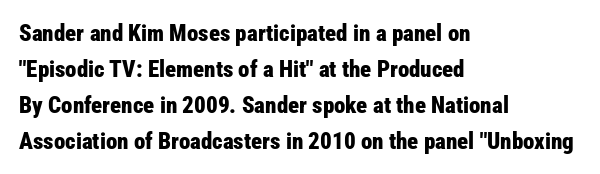
The image shows 23 px bold type, upright; set left-aligned, normal line spacing (1.56x), normal letter spacing, not underlined.
